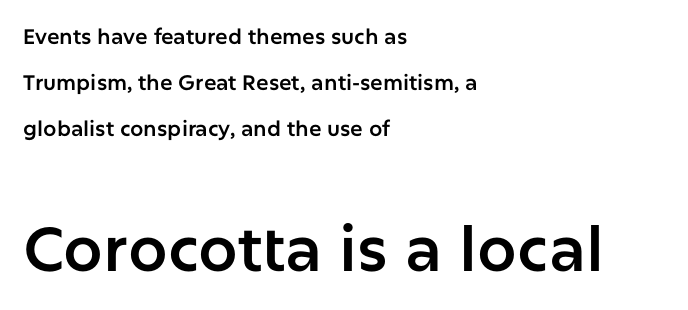
{"serif": "no", "italic": "no", "width": "normal", "stroke_contrast": "low", "x_height": "medium", "monospaced": "no", "underline": "no", "align": "left", "line_spacing": "loose", "line_spacing_ratio": 2.18, "letter_spacing": "normal", "letter_spacing_em": 0.0, "larger_block": "second", "size_ratio": 2.95, "glyph_px": 62}
